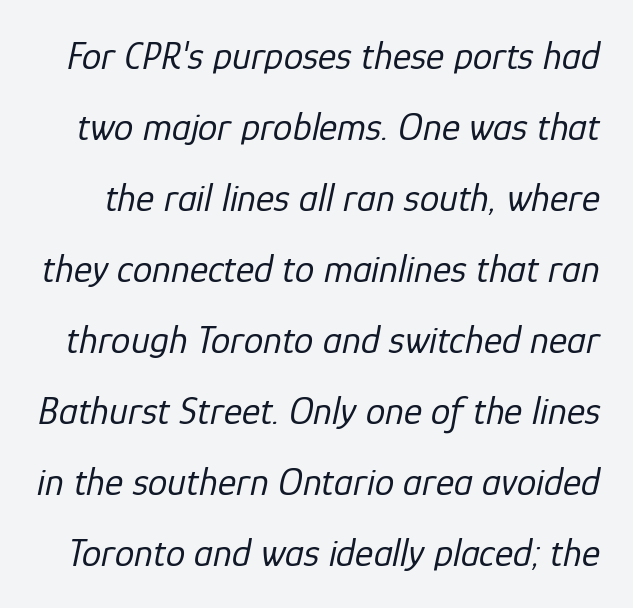
{"italic": "yes", "lean": "right", "slant_degrees": 12, "bold": "no", "weight": "regular", "width": "normal", "stroke_contrast": "low", "x_height": "medium", "monospaced": "no", "underline": "no", "line_spacing_ratio": 1.82, "letter_spacing": "normal", "letter_spacing_em": 0.0, "glyph_px": 39}
